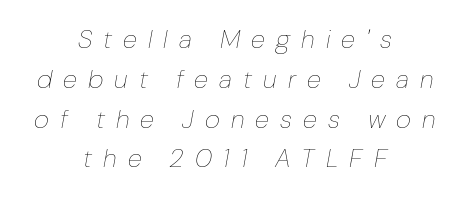
Notice how the passage keeps no hard edge, just a central spine. Rows of type keep a routine distance in the vertical direction. Stroke mass is kept to a normal reading level or below. A bare baseline throughout the passage. Quick note: italic. How are the letters spaced? Widely, with obvious added tracking.
